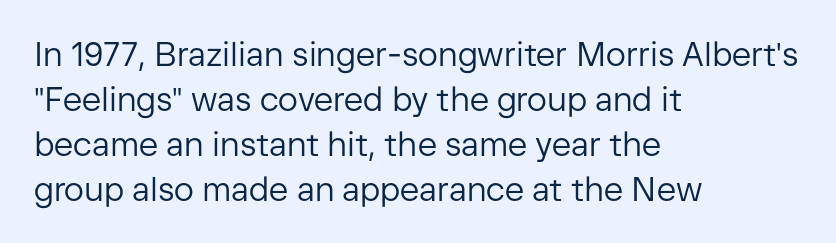
{"serif": "no", "italic": "no", "bold": "no", "weight": "regular", "width": "normal", "stroke_contrast": "low", "x_height": "medium", "monospaced": "no", "underline": "no", "align": "left", "line_spacing": "normal", "line_spacing_ratio": 1.36, "letter_spacing": "normal", "letter_spacing_em": 0.0, "glyph_px": 33}
